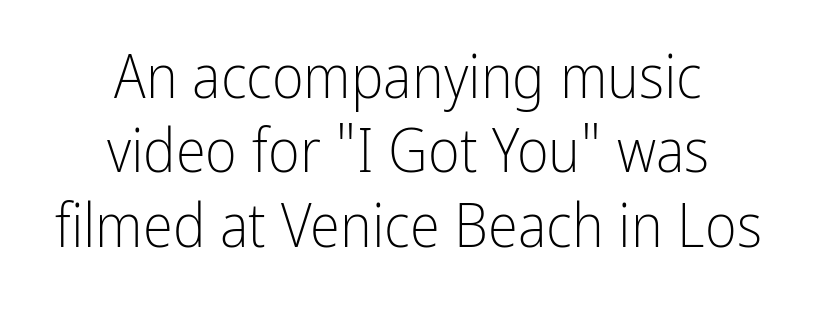
Does the lettering tilt? It doesn't — this is upright. Vertical stems look standard width or narrower in stroke. Descenders are the only things crossing below the line. A typesetter would call this proportional, since set widths differ per character.
